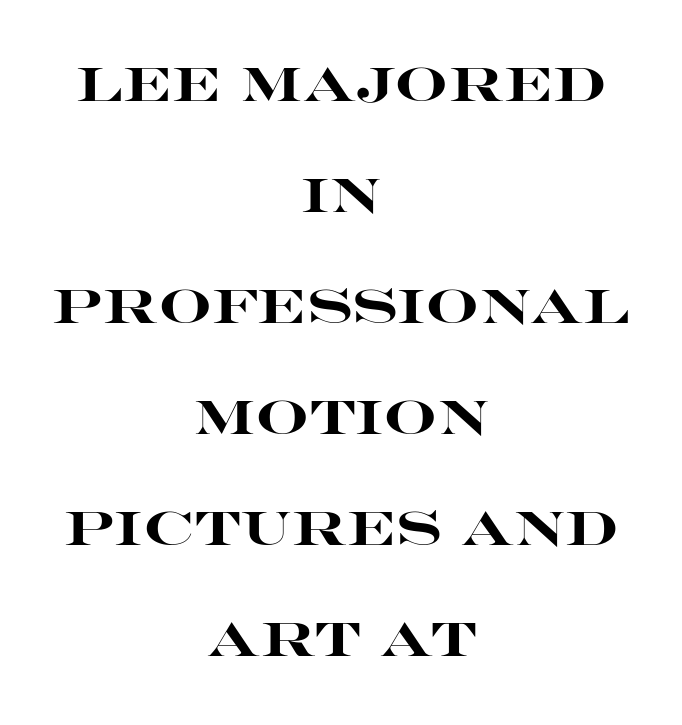
Set as a true bold cut, around the 700 mark. Inter-character spacing is left at the font's built-in metrics. A roman cut, with each character standing at attention. Nobody drew a line under any word here.
